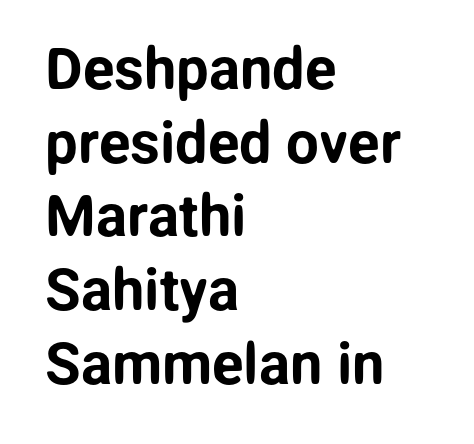
The image shows 58 px sans-serif type, upright; set left-aligned, normal line spacing (1.27x), normal letter spacing, not underlined; low stroke contrast and a medium x-height.
